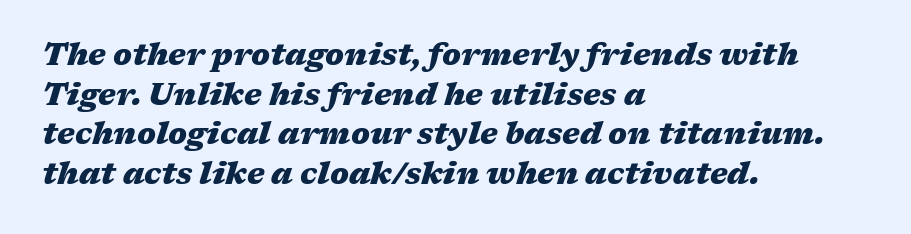
The image shows 30 px heavy, wide type, italic (leaning right); set left-aligned, normal line spacing (1.32x), normal letter spacing, not underlined; medium stroke contrast and a medium x-height.
